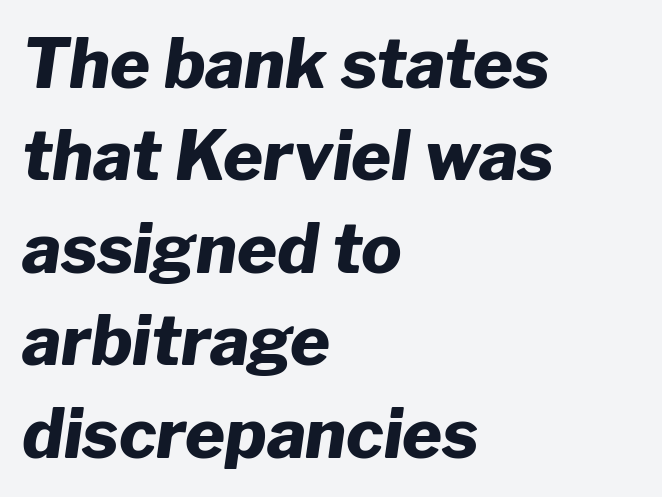
The image shows 68 px heavy type, italic (leaning right); set left-aligned, normal line spacing (1.36x), normal letter spacing, not underlined; low stroke contrast and a medium x-height.
